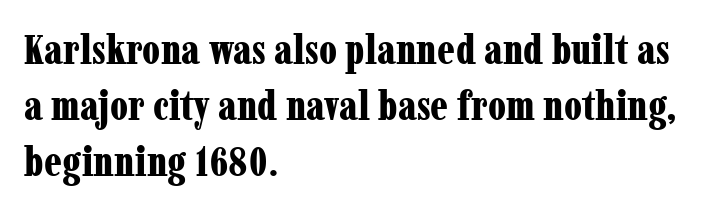
Q: Is the text bold? A: Yes.
Q: Is the text italic (slanted)? A: No, it is upright.
Q: Is the typeface a serif or a sans-serif typeface? A: Serif.
Q: Is the text underlined? A: No.
Q: How is the paragraph aligned? A: Left-aligned.
Q: Is the spacing between letters normal or unusually wide? A: Normal.
Q: Is the spacing between lines tight, normal or loose? A: Normal.
Q: Width (condensed, normal, or wide)? A: Condensed.
Q: Stroke contrast? A: Low.
Q: x-height? A: Medium.
Q: Monospaced? A: No.
